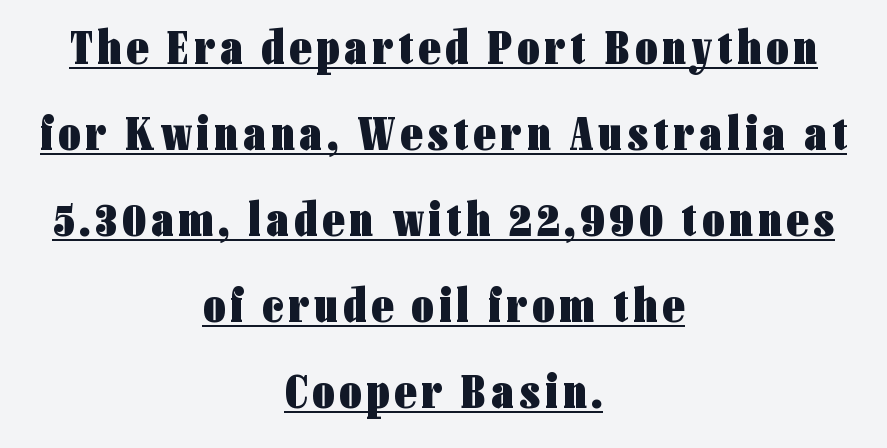
The image shows 48 px heavy, condensed sans-serif type, upright; set centered, line spacing 1.79x, underlined; low stroke contrast and a medium x-height.
